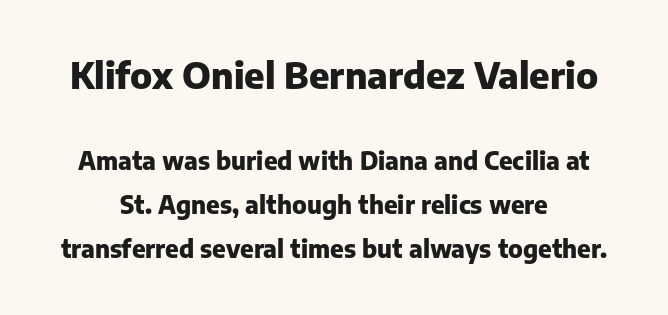
Q: Is the text bold? A: Yes.
Q: Is the text italic (slanted)? A: No, it is upright.
Q: Is the typeface a serif or a sans-serif typeface? A: Sans-serif.
Q: Is the text underlined? A: No.
Q: How is the paragraph aligned? A: Centered.
Q: Is the spacing between letters normal or unusually wide? A: Normal.
Q: Which block of text is set in a larger size, the first (top) or the second (bottom)? A: The first (top) one.
Q: Width (condensed, normal, or wide)? A: Normal.
Q: Stroke contrast? A: Low.
Q: x-height? A: Medium.
Q: Monospaced? A: No.
